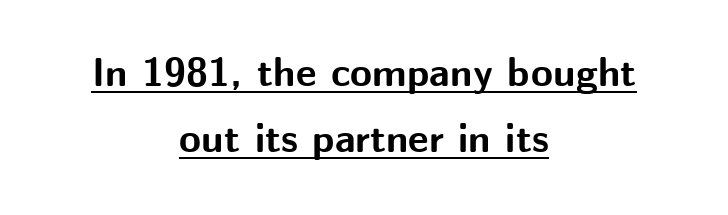
Q: Is the text bold? A: Yes.
Q: Is the text italic (slanted)? A: No, it is upright.
Q: Is the typeface a serif or a sans-serif typeface? A: Sans-serif.
Q: Is the text underlined? A: Yes.
Q: How is the paragraph aligned? A: Centered.
Q: Is the spacing between letters normal or unusually wide? A: Normal.
Q: Is the spacing between lines tight, normal or loose? A: Normal.
Q: Width (condensed, normal, or wide)? A: Normal.
Q: Stroke contrast? A: Medium.
Q: x-height? A: Medium.
Q: Monospaced? A: No.
